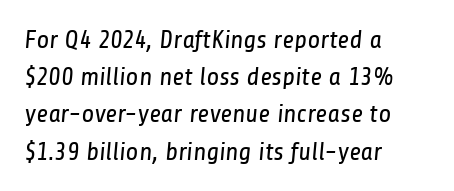
{"bold": "no", "underline": "no", "align": "left", "line_spacing": "normal", "line_spacing_ratio": 1.43, "letter_spacing": "normal", "letter_spacing_em": 0.0, "glyph_px": 26}
